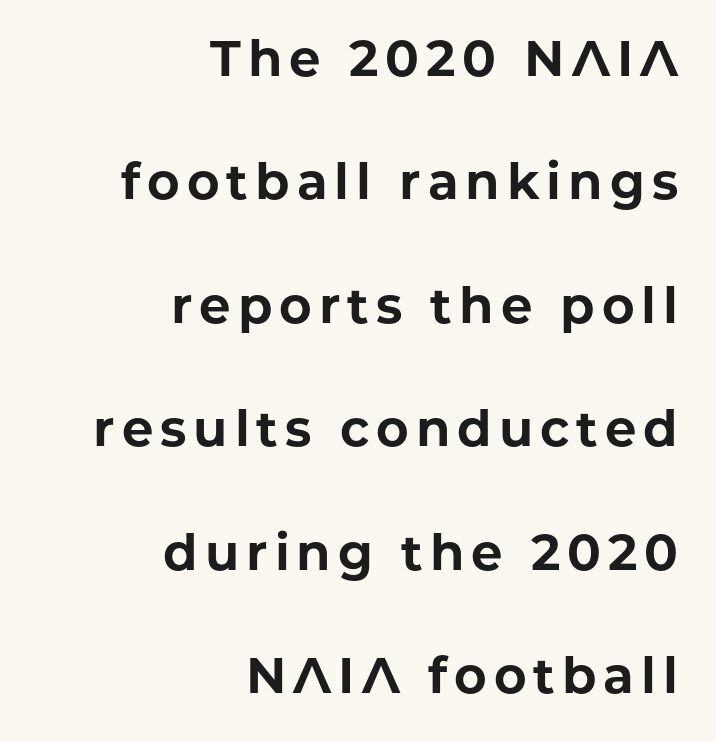
The image shows 50 px bold sans-serif type, upright; set right-aligned, loose line spacing (2.47x), not underlined; low stroke contrast and a medium x-height.
